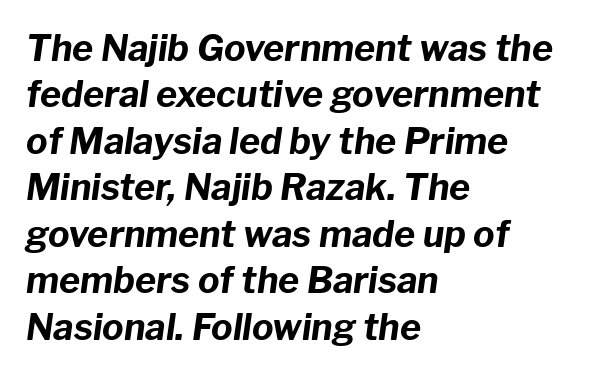
Q: Is the text bold? A: Yes.
Q: Is the text italic (slanted)? A: Yes, it leans right by about 8 degrees.
Q: Is the text underlined? A: No.
Q: How is the paragraph aligned? A: Left-aligned.
Q: Is the spacing between letters normal or unusually wide? A: Normal.
Q: Is the spacing between lines tight, normal or loose? A: Normal.
Q: Width (condensed, normal, or wide)? A: Normal.
Q: Stroke contrast? A: Low.
Q: x-height? A: Medium.
Q: Monospaced? A: No.
